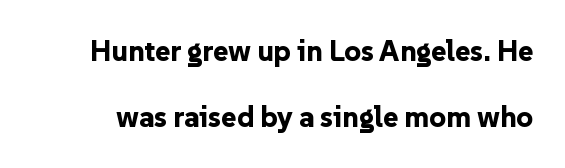
Q: Is the text bold? A: Yes.
Q: Is the text italic (slanted)? A: No, it is upright.
Q: Is the typeface a serif or a sans-serif typeface? A: Sans-serif.
Q: Is the text underlined? A: No.
Q: Is the spacing between letters normal or unusually wide? A: Normal.
Q: Is the spacing between lines tight, normal or loose? A: Loose.
Q: Width (condensed, normal, or wide)? A: Normal.
Q: Stroke contrast? A: Low.
Q: x-height? A: Medium.
Q: Monospaced? A: No.
